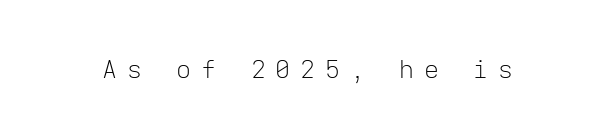
{"italic": "no", "bold": "no", "underline": "no", "letter_spacing": "wide", "letter_spacing_em": 0.39, "glyph_px": 25}
